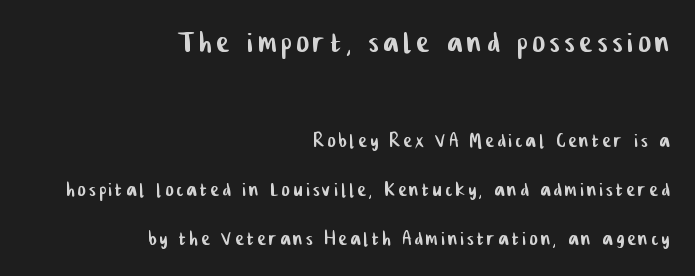
These lines are set flush right with a ragged left edge. The letters advance in unequal steps, a hallmark of proportional type. Regarding serifs, this sample does without them. Is there much room between lines? Yes — plenty of vertical air separates them. The face used here appears at its bigger size in the upper chunk.
